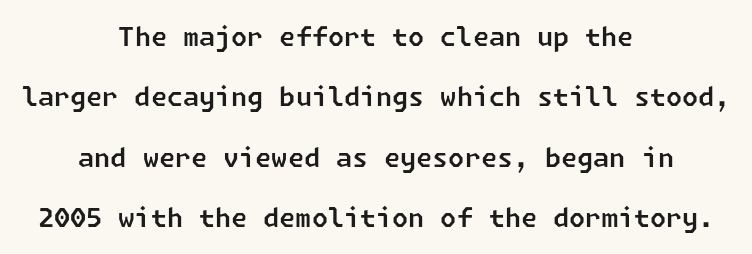
The typesetter chose a symmetrical, centered arrangement here. You could call the tracking neutral — neither tight nor loose. The words here are not underlined. Baseline-to-baseline distance is far greater than the letter height.
